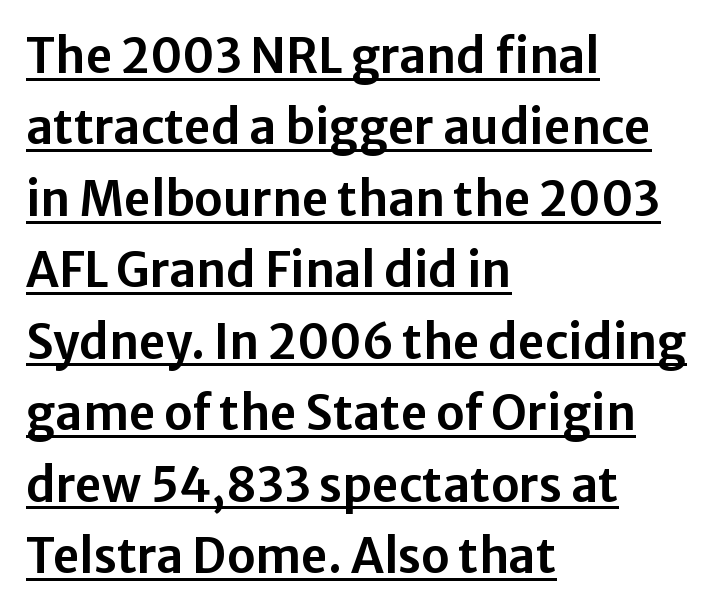
Q: Is the text italic (slanted)? A: No, it is upright.
Q: Is the typeface a serif or a sans-serif typeface? A: Sans-serif.
Q: Is the text underlined? A: Yes.
Q: How is the paragraph aligned? A: Left-aligned.
Q: Is the spacing between letters normal or unusually wide? A: Normal.
Q: Is the spacing between lines tight, normal or loose? A: Normal.
Q: Width (condensed, normal, or wide)? A: Normal.
Q: Stroke contrast? A: Low.
Q: x-height? A: Medium.
Q: Monospaced? A: No.
